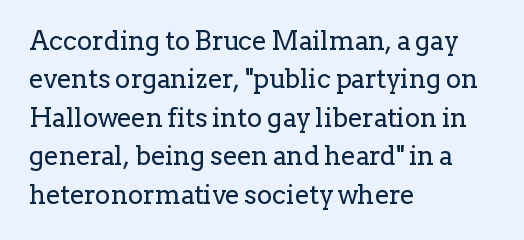
{"italic": "no", "bold": "no", "underline": "no", "align": "left", "line_spacing": "normal", "line_spacing_ratio": 1.48, "letter_spacing": "normal", "letter_spacing_em": 0.0, "glyph_px": 26}
